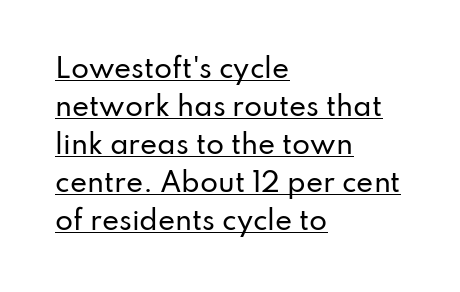
Q: Is the text italic (slanted)? A: No, it is upright.
Q: Is the text underlined? A: Yes.
Q: How is the paragraph aligned? A: Left-aligned.
Q: Is the spacing between letters normal or unusually wide? A: Normal.
Q: Is the spacing between lines tight, normal or loose? A: Normal.
